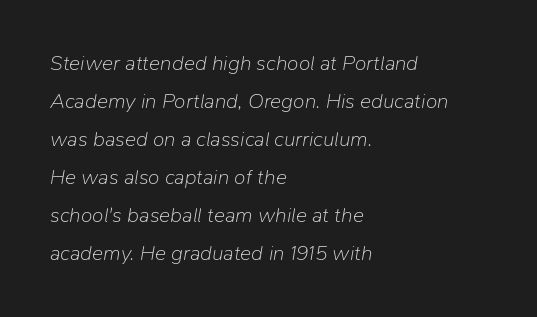
The image shows 21 px text type, italic (leaning right); set left-aligned, line spacing 1.81x, normal letter spacing, not underlined.
